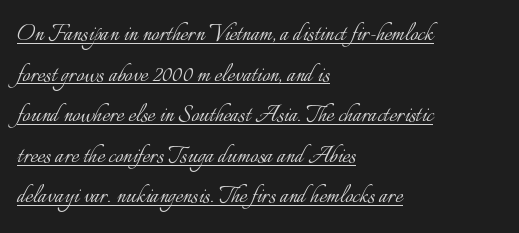
{"bold": "no", "weight": "light", "width": "normal", "stroke_contrast": "low", "x_height": "small", "monospaced": "no", "underline": "yes", "align": "left", "line_spacing": "normal", "line_spacing_ratio": 1.45, "letter_spacing": "normal", "letter_spacing_em": 0.0, "glyph_px": 28}
